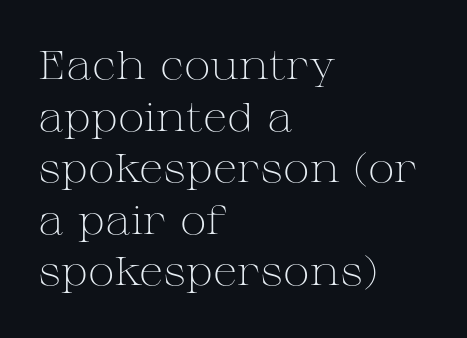
The image shows 40 px light, wide serif type, upright; set left-aligned, normal line spacing (1.29x), normal letter spacing, not underlined; medium stroke contrast and a medium x-height.
